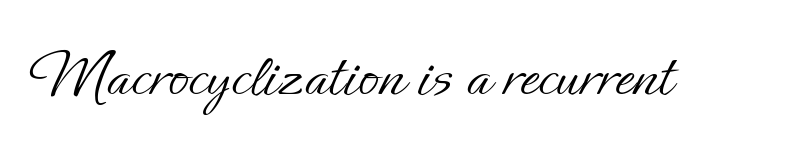
Standard letterfit; no display-style spreading of the glyphs. Beneath every word, the page is bare. Think of a printed novel: that variable character pitch is what you see here. Heft: none added — not bold.
